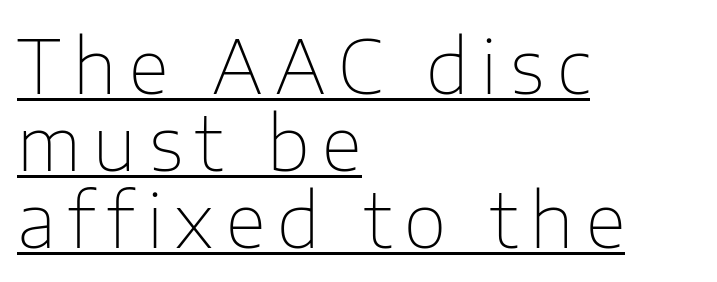
Q: Is the text bold? A: No.
Q: Is the text italic (slanted)? A: No, it is upright.
Q: Is the typeface a serif or a sans-serif typeface? A: Sans-serif.
Q: Is the text underlined? A: Yes.
Q: How is the paragraph aligned? A: Left-aligned.
Q: Is the spacing between lines tight, normal or loose? A: Tight.
Q: Width (condensed, normal, or wide)? A: Normal.
Q: Stroke contrast? A: Low.
Q: x-height? A: Medium.
Q: Monospaced? A: No.
